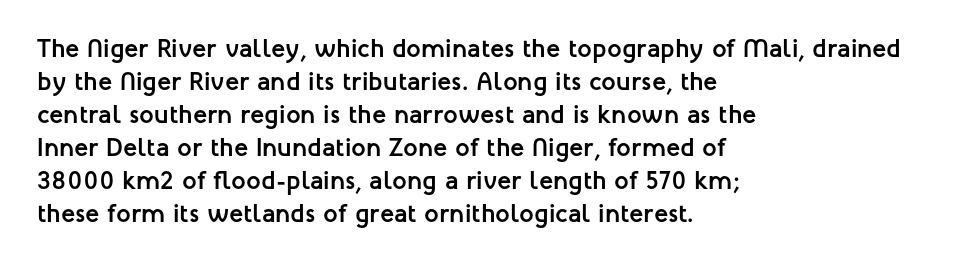
{"italic": "no", "bold": "yes", "underline": "no", "align": "left", "line_spacing": "normal", "line_spacing_ratio": 1.27, "letter_spacing": "normal", "letter_spacing_em": 0.0, "glyph_px": 26}
